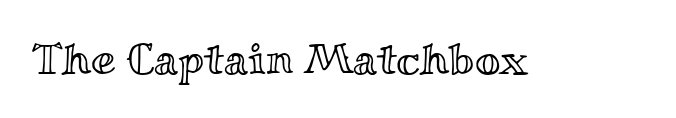
Q: Is the text italic (slanted)? A: No, it is upright.
Q: Is the text underlined? A: No.
Q: Is the spacing between letters normal or unusually wide? A: Normal.
Q: Width (condensed, normal, or wide)? A: Wide.
Q: x-height? A: Small.
Q: Monospaced? A: No.
